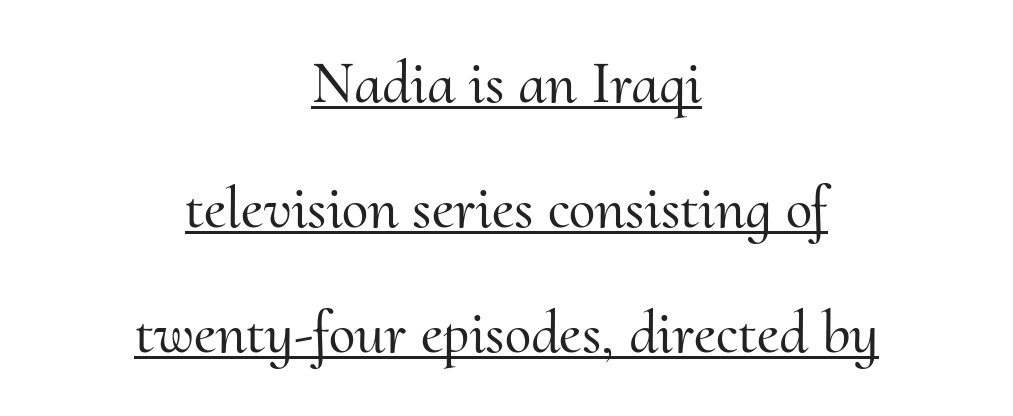
Default kerning and tracking; the words read as compact shapes. A roman cut, with each character standing at attention. The leading is generous, giving the passage an open texture. Varying glyph widths throughout — classic text-font behaviour. Does a line run under the words? Yes, clearly.
